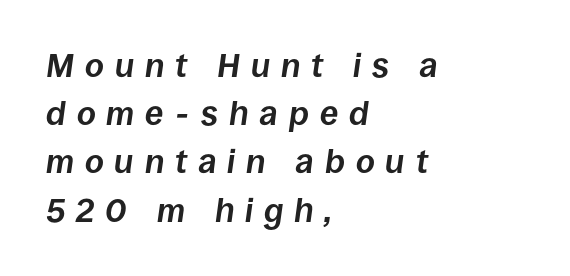
The image shows 33 px bold type, italic (leaning right); set left-aligned, normal line spacing (1.46x), unusually wide letter spacing (+0.33 em), not underlined; low stroke contrast and a large x-height.
